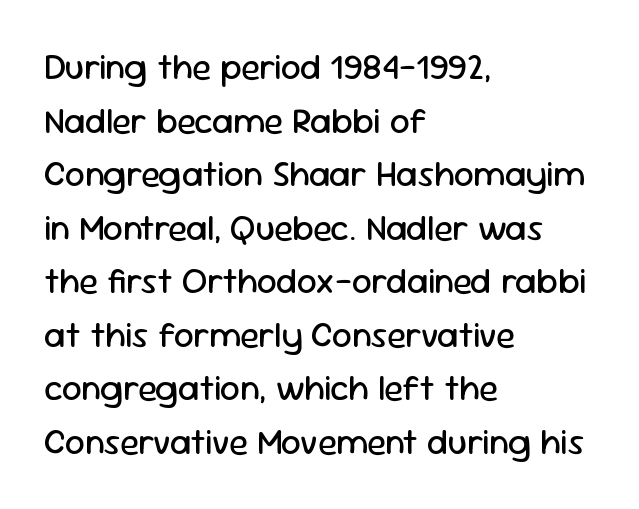
No chunkiness to these letters — they're not bold. The space beneath each line is pristine and unruled. Horizontally, the lines are justified to the leading edge only. The letters sit at their default tracking, neither squeezed nor spread.
